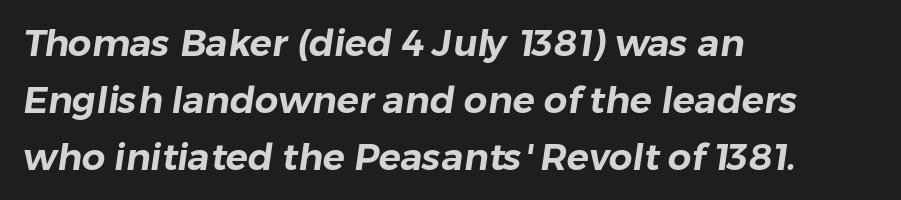
{"serif": "no", "width": "normal", "stroke_contrast": "low", "x_height": "medium", "monospaced": "no", "underline": "no", "align": "left", "line_spacing": "normal", "line_spacing_ratio": 1.54, "letter_spacing": "normal", "letter_spacing_em": 0.0, "glyph_px": 37}
